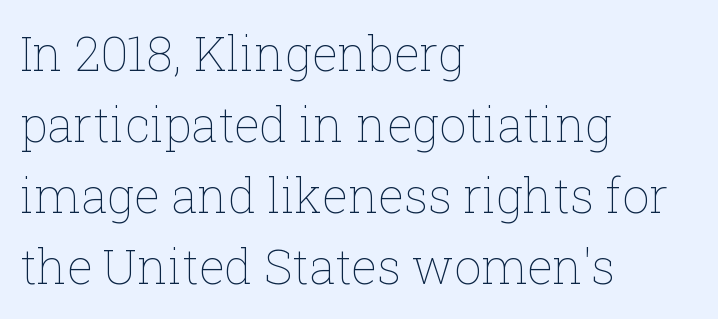
{"italic": "no", "bold": "no", "weight": "thin", "width": "normal", "stroke_contrast": "low", "x_height": "medium", "monospaced": "no", "underline": "no", "align": "left", "line_spacing": "normal", "line_spacing_ratio": 1.48, "letter_spacing": "normal", "letter_spacing_em": 0.0, "glyph_px": 48}
